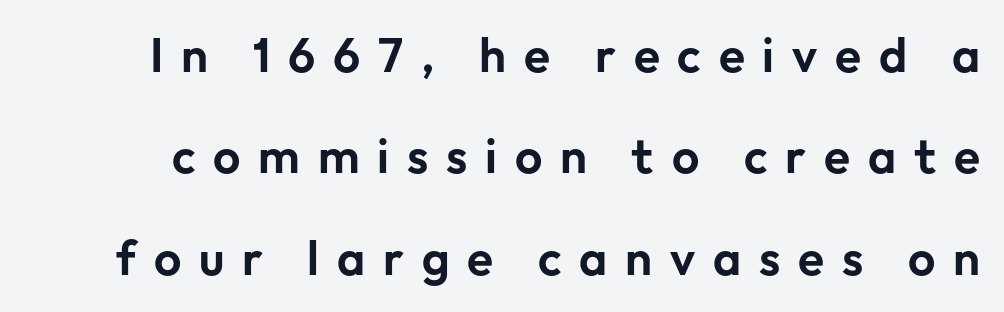
The image shows 48 px sans-serif type, upright; set loose line spacing (2.11x), unusually wide letter spacing (+0.37 em), not underlined; low stroke contrast and a medium x-height.
